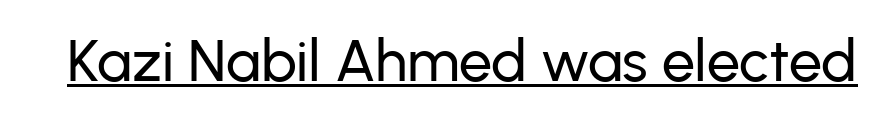
Every stem runs plumb, perpendicular to the baseline. Compared with undecorated copy, this sample adds a rule below the words. In terms of letterspacing, this is plain default setting. Does the type have serifs? No, each stem ends abruptly.
